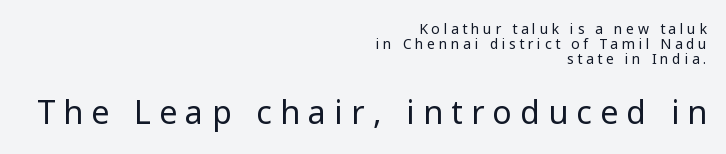
{"serif": "no", "italic": "no", "bold": "no", "weight": "regular", "width": "normal", "stroke_contrast": "low", "x_height": "medium", "monospaced": "no", "underline": "no", "align": "right", "line_spacing": "tight", "line_spacing_ratio": 1.06, "letter_spacing": "wide", "letter_spacing_em": 0.26, "larger_block": "second", "size_ratio": 2.29, "glyph_px": 32}
